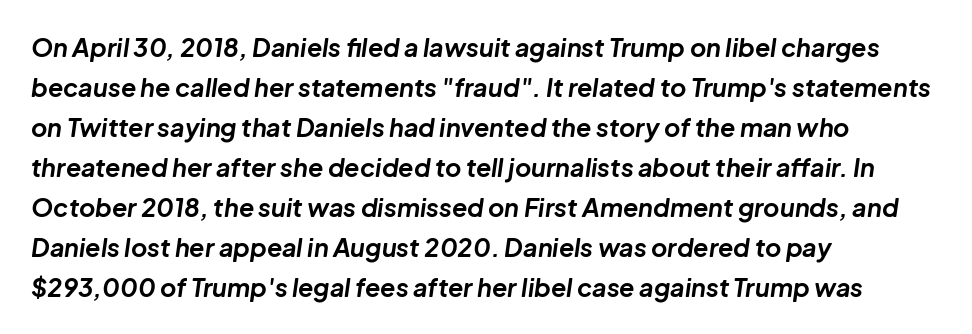
Q: Is the text bold? A: Yes.
Q: Is the text italic (slanted)? A: Yes, it leans right by about 8 degrees.
Q: Is the text underlined? A: No.
Q: How is the paragraph aligned? A: Left-aligned.
Q: Is the spacing between letters normal or unusually wide? A: Normal.
Q: Is the spacing between lines tight, normal or loose? A: Normal.
